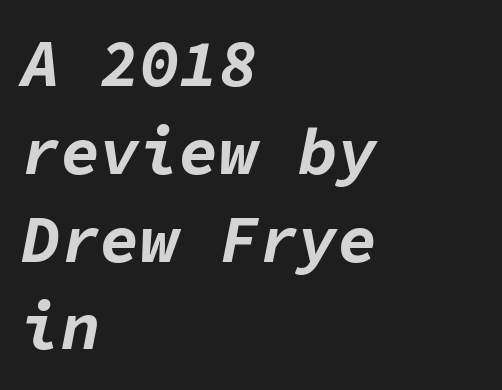
Each letter, wide or thin by design, is forced into the same width here. Horizontal bands of white between lines are of average thickness. One-word summary of the alignment: left. A typesetter would call this zero additional tracking. Rule under the text: the space is simply empty. A full-strength bold gives these letters their thick strokes.
